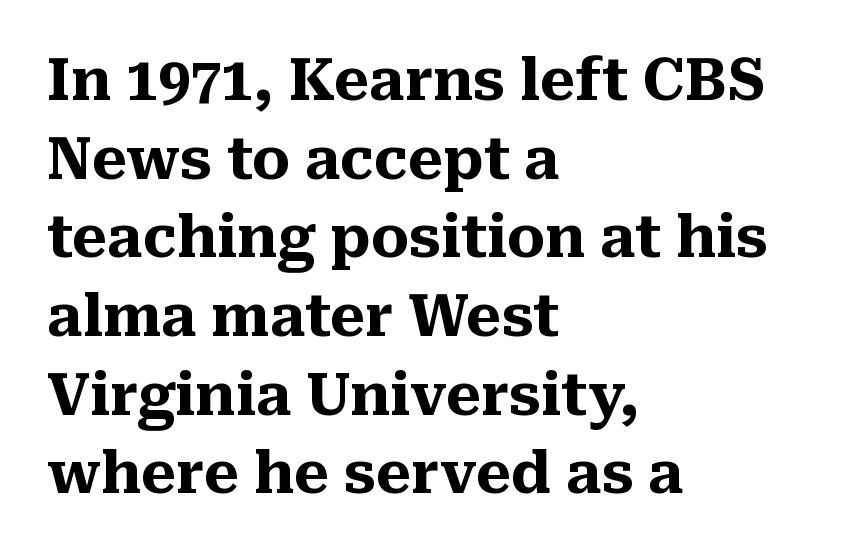
Q: Is the text bold? A: Yes.
Q: Is the text italic (slanted)? A: No, it is upright.
Q: Is the typeface a serif or a sans-serif typeface? A: Serif.
Q: Is the text underlined? A: No.
Q: How is the paragraph aligned? A: Left-aligned.
Q: Is the spacing between letters normal or unusually wide? A: Normal.
Q: Is the spacing between lines tight, normal or loose? A: Normal.
Q: Width (condensed, normal, or wide)? A: Normal.
Q: Stroke contrast? A: Medium.
Q: x-height? A: Medium.
Q: Monospaced? A: No.
